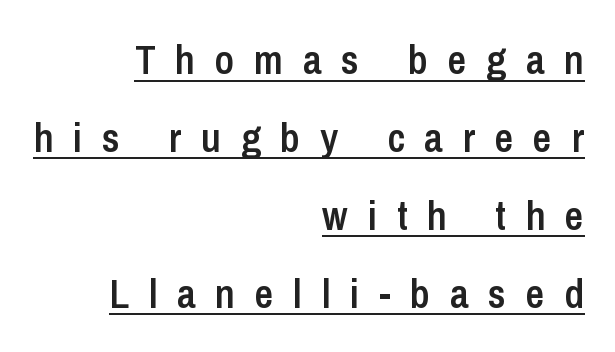
Q: Is the text bold? A: Semi-bold.
Q: Is the text italic (slanted)? A: No, it is upright.
Q: Is the typeface a serif or a sans-serif typeface? A: Sans-serif.
Q: Is the text underlined? A: Yes.
Q: How is the paragraph aligned? A: Right-aligned.
Q: Is the spacing between letters normal or unusually wide? A: Unusually wide.
Q: Is the spacing between lines tight, normal or loose? A: Loose.
Q: Width (condensed, normal, or wide)? A: Condensed.
Q: Stroke contrast? A: Low.
Q: x-height? A: Medium.
Q: Monospaced? A: No.
